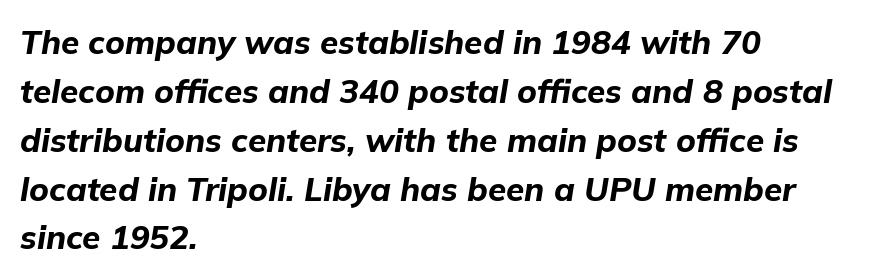
The image shows 33 px bold type, italic (leaning right); set left-aligned, normal line spacing (1.48x), normal letter spacing, not underlined; low stroke contrast and a medium x-height.
